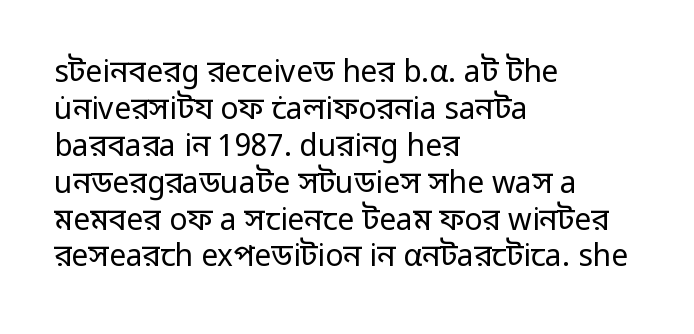
The image shows 30 px regular-weight sans-serif type, upright; set left-aligned, line spacing 1.23x, normal letter spacing, not underlined; low stroke contrast and a medium x-height.
